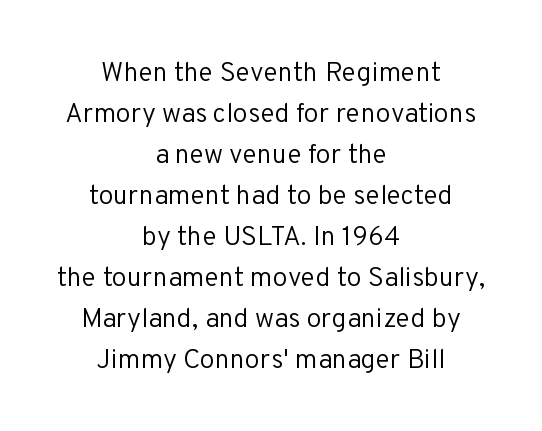
Q: Is the text bold? A: No.
Q: Is the text italic (slanted)? A: No, it is upright.
Q: Is the text underlined? A: No.
Q: How is the paragraph aligned? A: Centered.
Q: Is the spacing between letters normal or unusually wide? A: Normal.
Q: Is the spacing between lines tight, normal or loose? A: Normal.
